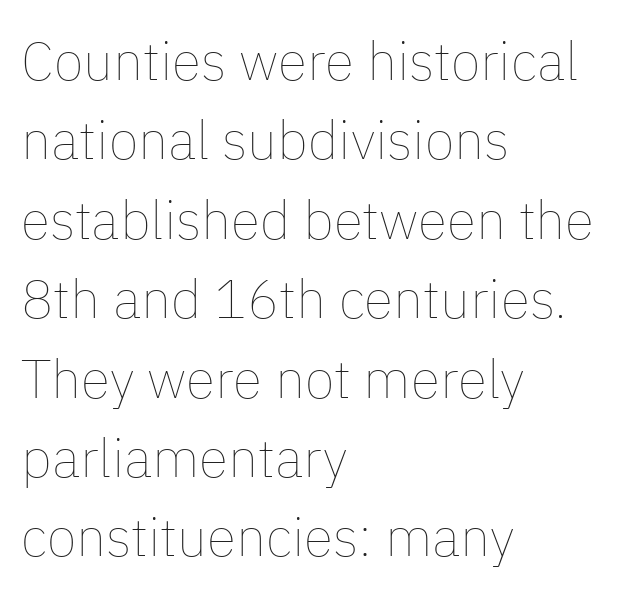
Q: Is the text bold? A: No.
Q: Is the text italic (slanted)? A: No, it is upright.
Q: Is the text underlined? A: No.
Q: How is the paragraph aligned? A: Left-aligned.
Q: Is the spacing between letters normal or unusually wide? A: Normal.
Q: Is the spacing between lines tight, normal or loose? A: Normal.
Q: Width (condensed, normal, or wide)? A: Normal.
Q: Stroke contrast? A: Low.
Q: x-height? A: Medium.
Q: Monospaced? A: No.
